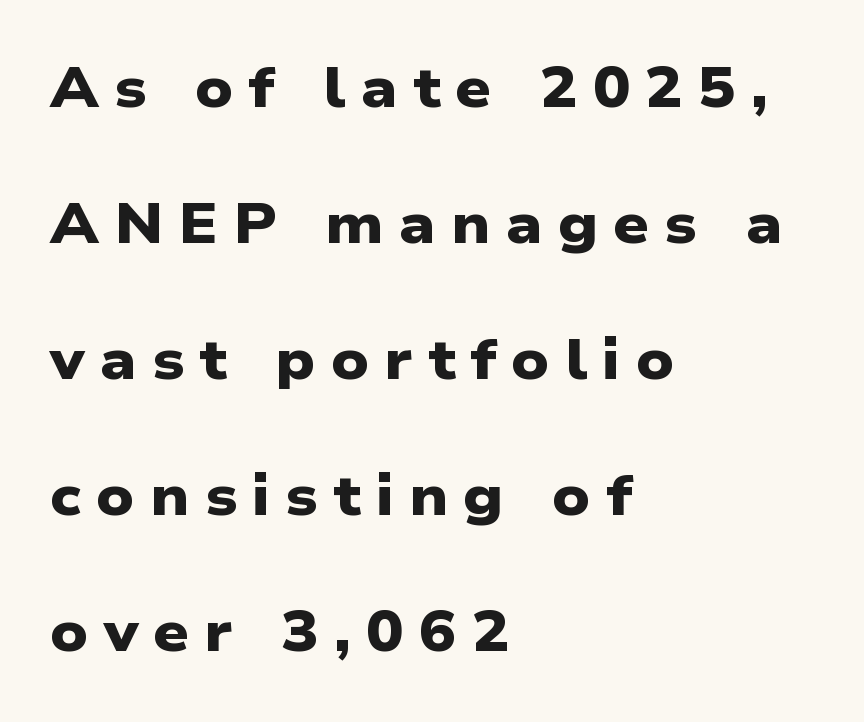
Q: Is the text bold? A: Yes.
Q: Is the typeface a serif or a sans-serif typeface? A: Sans-serif.
Q: Is the text underlined? A: No.
Q: How is the paragraph aligned? A: Left-aligned.
Q: Is the spacing between letters normal or unusually wide? A: Unusually wide.
Q: Is the spacing between lines tight, normal or loose? A: Loose.
Q: Width (condensed, normal, or wide)? A: Wide.
Q: Stroke contrast? A: Low.
Q: x-height? A: Medium.
Q: Monospaced? A: No.
